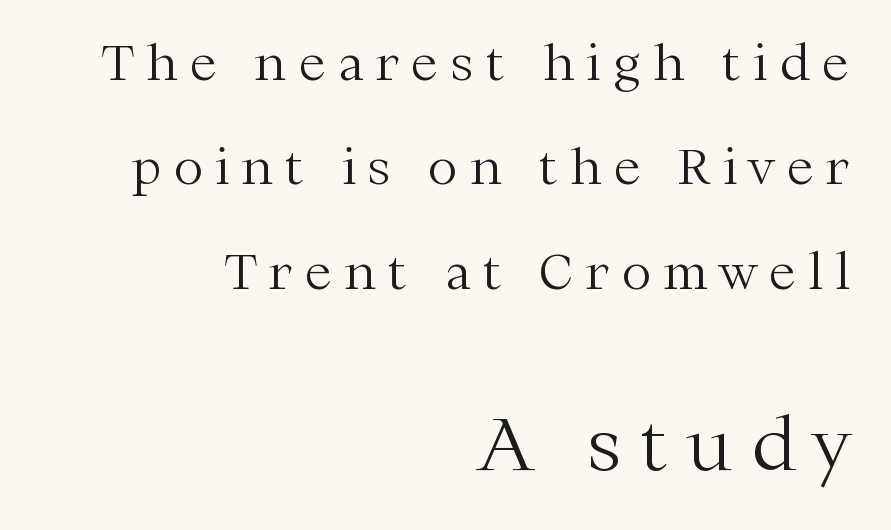
{"serif": "yes", "italic": "no", "bold": "no", "weight": "light", "width": "normal", "stroke_contrast": "medium", "x_height": "medium", "monospaced": "no", "underline": "no", "align": "right", "line_spacing": "loose", "line_spacing_ratio": 2.13, "letter_spacing": "wide", "letter_spacing_em": 0.26, "larger_block": "second", "size_ratio": 1.49, "glyph_px": 73}
